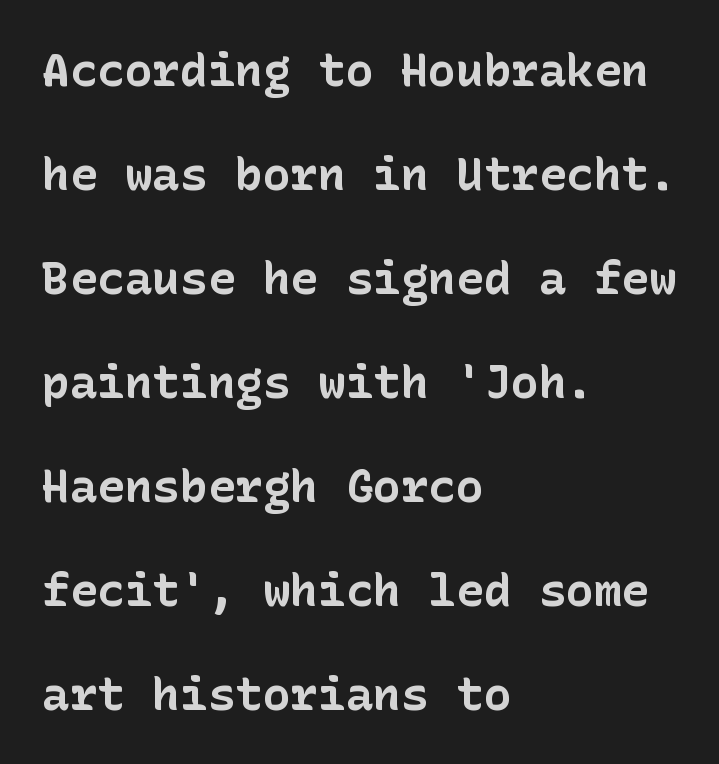
The typography opts for an upright posture over an oblique one. Examine the stroke ends and you'll find no serifs. The letters sit at their default tracking, neither squeezed nor spread. Airy leading. As a designer I'd log this as weight 700, bold. Letters rest on an invisible, unmarked baseline.
